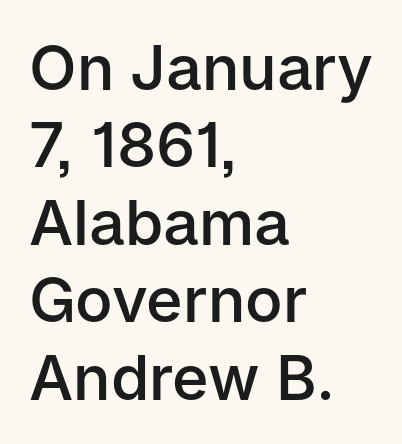
{"serif": "no", "italic": "no", "bold": "semi", "weight": "semibold", "width": "normal", "stroke_contrast": "low", "x_height": "medium", "monospaced": "no", "underline": "no", "align": "left", "line_spacing": "normal", "line_spacing_ratio": 1.25, "letter_spacing": "normal", "letter_spacing_em": 0.0, "glyph_px": 62}
